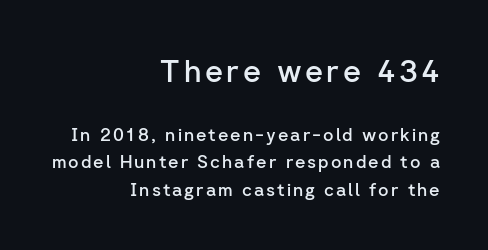
The image shows 31 px semibold sans-serif type, upright; set right-aligned, normal line spacing (1.54x), not underlined; the first (top) block is 1.72x larger; low stroke contrast and a medium x-height.
